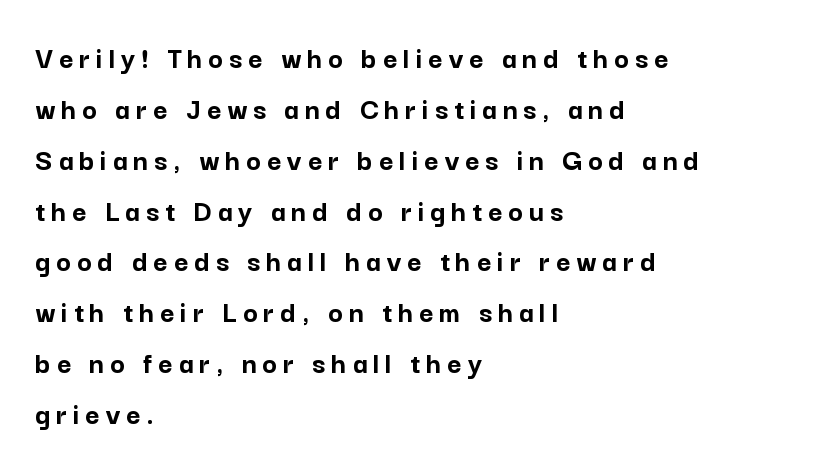
{"serif": "no", "italic": "no", "bold": "yes", "weight": "semibold", "width": "normal", "stroke_contrast": "low", "x_height": "medium", "monospaced": "no", "underline": "no", "align": "left", "line_spacing": "normal", "line_spacing_ratio": 1.64, "glyph_px": 31}
